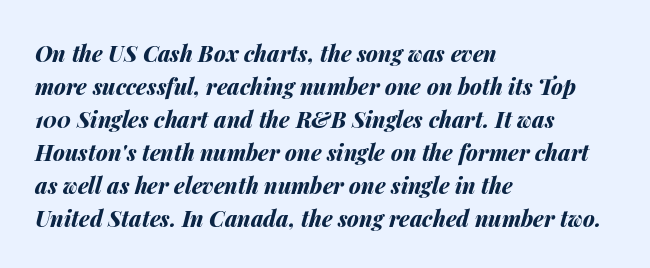
Q: Is the text bold? A: Yes.
Q: Is the text italic (slanted)? A: Yes, it leans right by about 14 degrees.
Q: Is the text underlined? A: No.
Q: How is the paragraph aligned? A: Left-aligned.
Q: Is the spacing between letters normal or unusually wide? A: Normal.
Q: Is the spacing between lines tight, normal or loose? A: Normal.
